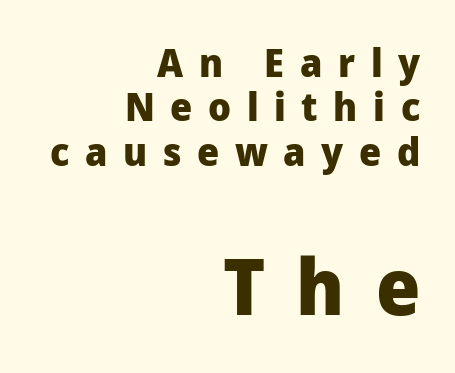
Does the lettering tilt? It doesn't — this is upright. Horizontal bands of white between lines are thin slivers. Varying glyph widths throughout — classic text-font behaviour. Nothing sits at the stroke ends, so this counts as sans-serif.
